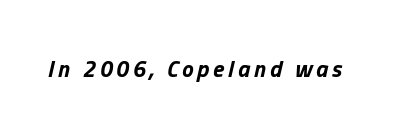
Q: Is the text bold? A: Yes.
Q: Is the text italic (slanted)? A: Yes, it leans right by about 13 degrees.
Q: Is the text underlined? A: No.
